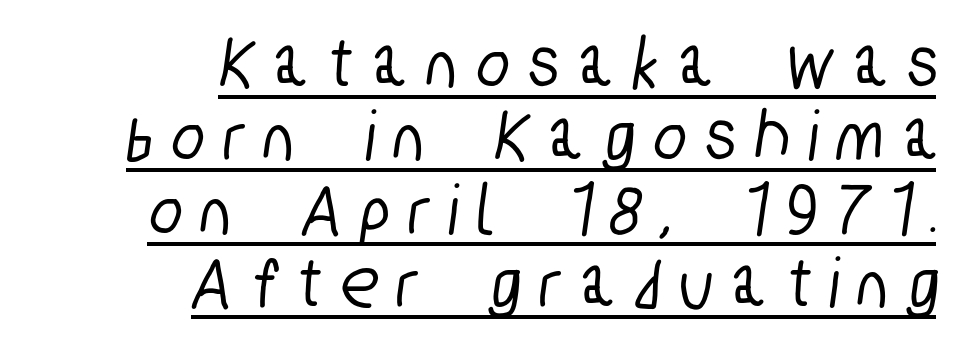
Q: Is the typeface a serif or a sans-serif typeface? A: Sans-serif.
Q: Is the text underlined? A: Yes.
Q: How is the paragraph aligned? A: Right-aligned.
Q: Is the spacing between letters normal or unusually wide? A: Unusually wide.
Q: Is the spacing between lines tight, normal or loose? A: Tight.
Q: Width (condensed, normal, or wide)? A: Condensed.
Q: Stroke contrast? A: Low.
Q: x-height? A: Medium.
Q: Monospaced? A: No.
